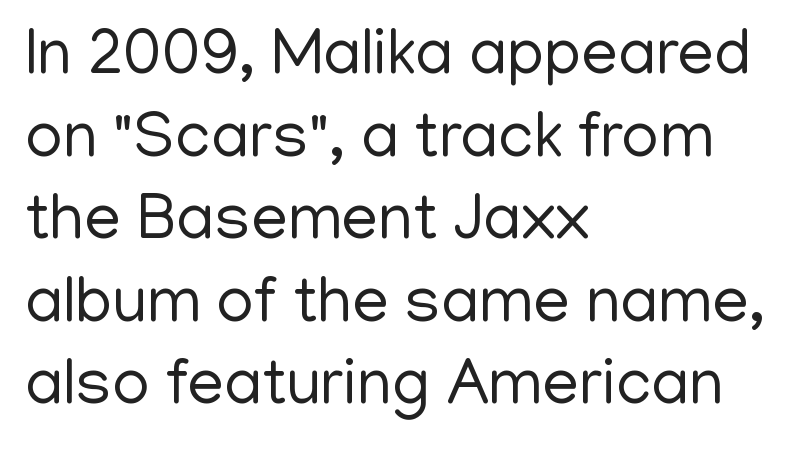
Q: Is the text bold? A: No.
Q: Is the text italic (slanted)? A: No, it is upright.
Q: Is the typeface a serif or a sans-serif typeface? A: Sans-serif.
Q: Is the text underlined? A: No.
Q: How is the paragraph aligned? A: Left-aligned.
Q: Is the spacing between letters normal or unusually wide? A: Normal.
Q: Is the spacing between lines tight, normal or loose? A: Normal.
Q: Width (condensed, normal, or wide)? A: Normal.
Q: Stroke contrast? A: Low.
Q: x-height? A: Medium.
Q: Monospaced? A: No.
